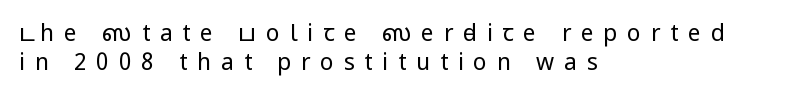
In terms of leading, this rendering sits right in the middle. Compared with a centered layout, this one pins lines to the left instead. The passage shown is not bold in any degree. This is roman type, the default non-slanted kind. A clean baseline with only descenders dipping below it. Tracking here is generous; glyphs stand well apart from one another.
